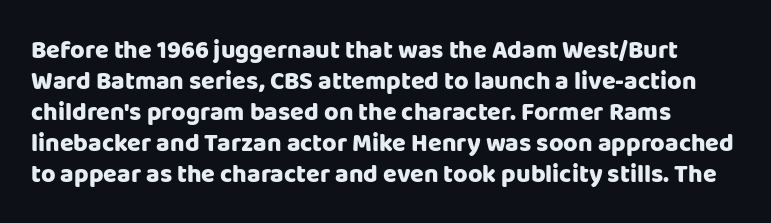
The image shows 25 px bold type, upright; set line spacing 1.24x, normal letter spacing, not underlined.
